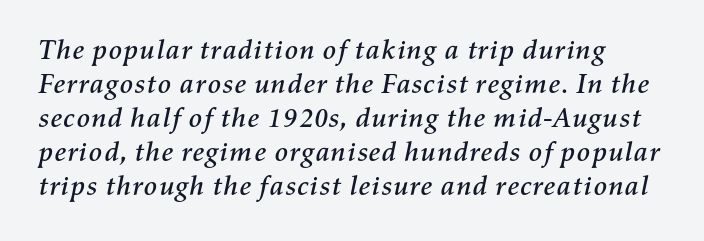
Q: Is the text italic (slanted)? A: Yes, it leans right by about 11 degrees.
Q: Is the text underlined? A: No.
Q: Is the spacing between letters normal or unusually wide? A: Normal.
Q: Width (condensed, normal, or wide)? A: Normal.
Q: Stroke contrast? A: Medium.
Q: x-height? A: Medium.
Q: Monospaced? A: No.
